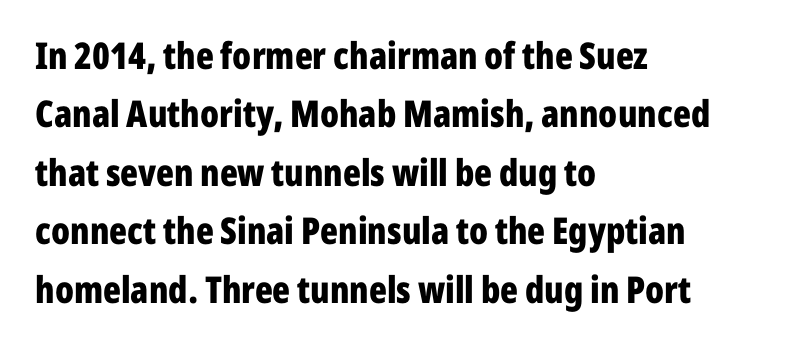
{"serif": "no", "italic": "no", "bold": "yes", "weight": "bold", "width": "condensed", "stroke_contrast": "low", "x_height": "medium", "monospaced": "no", "underline": "no", "align": "left", "line_spacing": "normal", "line_spacing_ratio": 1.58, "letter_spacing": "normal", "letter_spacing_em": 0.0, "glyph_px": 37}
